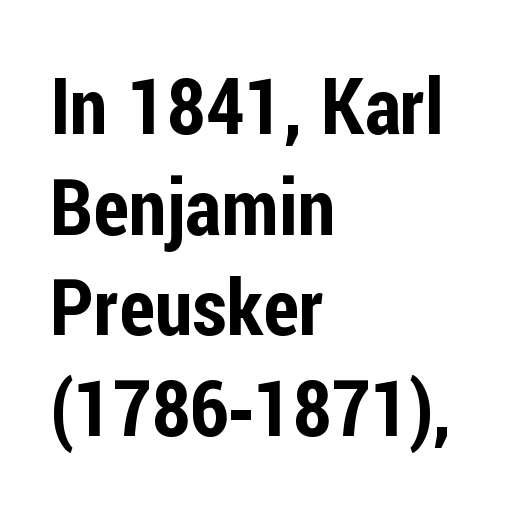
Q: Is the text italic (slanted)? A: No, it is upright.
Q: Is the typeface a serif or a sans-serif typeface? A: Sans-serif.
Q: Is the text underlined? A: No.
Q: How is the paragraph aligned? A: Left-aligned.
Q: Is the spacing between letters normal or unusually wide? A: Normal.
Q: Is the spacing between lines tight, normal or loose? A: Normal.
Q: Width (condensed, normal, or wide)? A: Condensed.
Q: Stroke contrast? A: Low.
Q: x-height? A: Medium.
Q: Monospaced? A: No.
